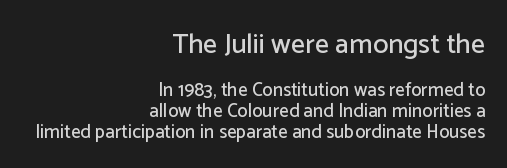
Q: Is the text italic (slanted)? A: No, it is upright.
Q: Is the typeface a serif or a sans-serif typeface? A: Sans-serif.
Q: Is the text underlined? A: No.
Q: How is the paragraph aligned? A: Right-aligned.
Q: Is the spacing between letters normal or unusually wide? A: Normal.
Q: Is the spacing between lines tight, normal or loose? A: Tight.
Q: Which block of text is set in a larger size, the first (top) or the second (bottom)? A: The first (top) one.
Q: Width (condensed, normal, or wide)? A: Normal.
Q: Stroke contrast? A: Low.
Q: x-height? A: Medium.
Q: Monospaced? A: No.
